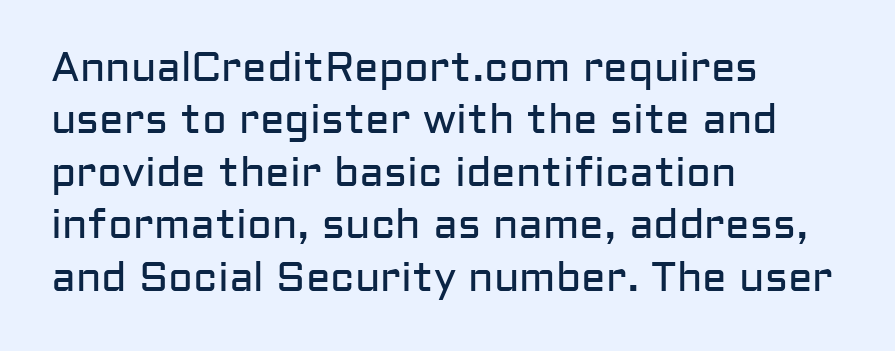
Is the stroke heavy? The answer is a plain regular-or-lighter. Is this a sans? Yes — the strokes have no serifs. Every row of glyphs begins at an identical x-position on the left. Lines of text with bare space underneath. Rendered with straight, roman letterforms. The rendering uses natural spacing where letterforms have individual widths.
